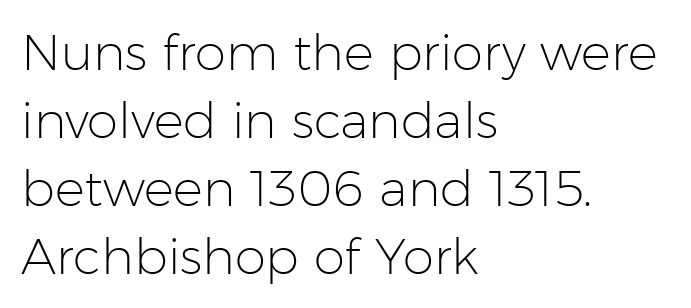
Q: Is the text bold? A: No.
Q: Is the text italic (slanted)? A: No, it is upright.
Q: Is the typeface a serif or a sans-serif typeface? A: Sans-serif.
Q: Is the text underlined? A: No.
Q: How is the paragraph aligned? A: Left-aligned.
Q: Is the spacing between letters normal or unusually wide? A: Normal.
Q: Is the spacing between lines tight, normal or loose? A: Normal.
Q: Width (condensed, normal, or wide)? A: Normal.
Q: Stroke contrast? A: Low.
Q: x-height? A: Medium.
Q: Monospaced? A: No.
